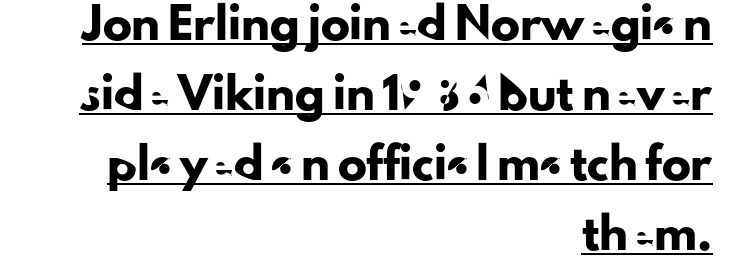
The type is set solid horizontally, with unmodified tracking. Designer's note — italics off, roman on. This sample carries an underscore along the baseline area. Type style note: lacks serifs. This sample trades compactness for vertical openness between lines. All the whitespace from short lines collects on the left.
